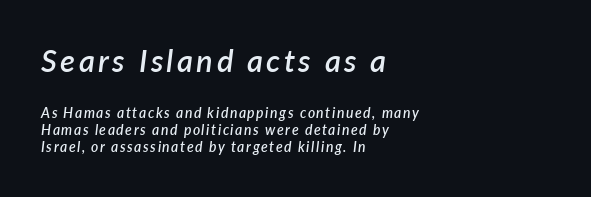
{"italic": "yes", "lean": "right", "slant_degrees": 7, "bold": "semi", "weight": "semibold", "width": "normal", "stroke_contrast": "low", "x_height": "medium", "monospaced": "no", "underline": "no", "align": "left", "line_spacing_ratio": 1.23, "larger_block": "first", "size_ratio": 2.21, "glyph_px": 31}
